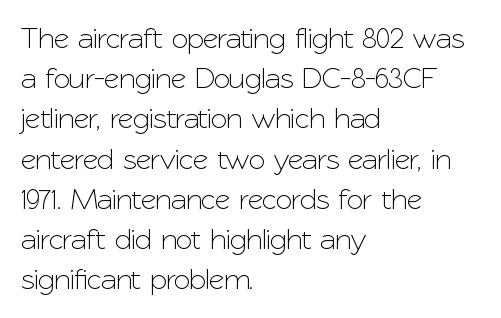
{"serif": "no", "italic": "no", "width": "normal", "stroke_contrast": "low", "x_height": "medium", "monospaced": "no", "underline": "no", "align": "left", "line_spacing": "normal", "line_spacing_ratio": 1.34, "letter_spacing": "normal", "letter_spacing_em": 0.0, "glyph_px": 30}
